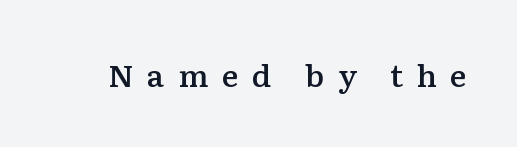
Q: Is the text bold? A: Semi-bold.
Q: Is the text italic (slanted)? A: No, it is upright.
Q: Is the typeface a serif or a sans-serif typeface? A: Serif.
Q: Is the text underlined? A: No.
Q: Is the spacing between letters normal or unusually wide? A: Unusually wide.
Q: Width (condensed, normal, or wide)? A: Normal.
Q: Stroke contrast? A: Low.
Q: x-height? A: Medium.
Q: Monospaced? A: No.
